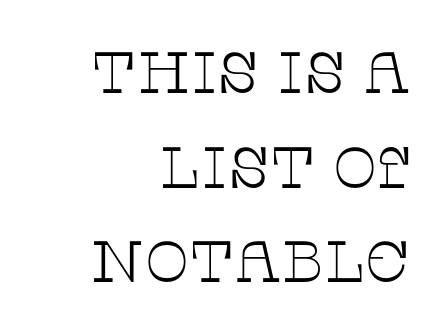
The image shows 58 px thin, wide serif type, upright; set right-aligned, normal line spacing (1.63x), normal letter spacing, not underlined; low stroke contrast and a large x-height.
